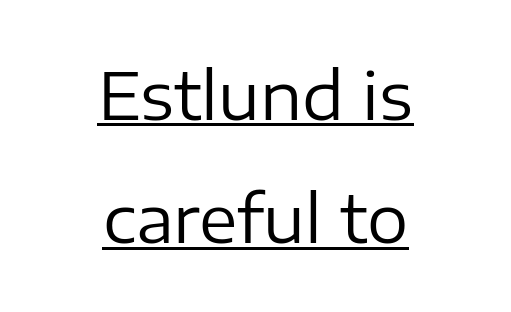
Baseline-to-baseline distance is far greater than the letter height. The face used here appears with an underline applied. The glyphs in this specimen are sans serif. Every stem runs plumb, perpendicular to the baseline. The passage is arranged like a title page — every line centered.
